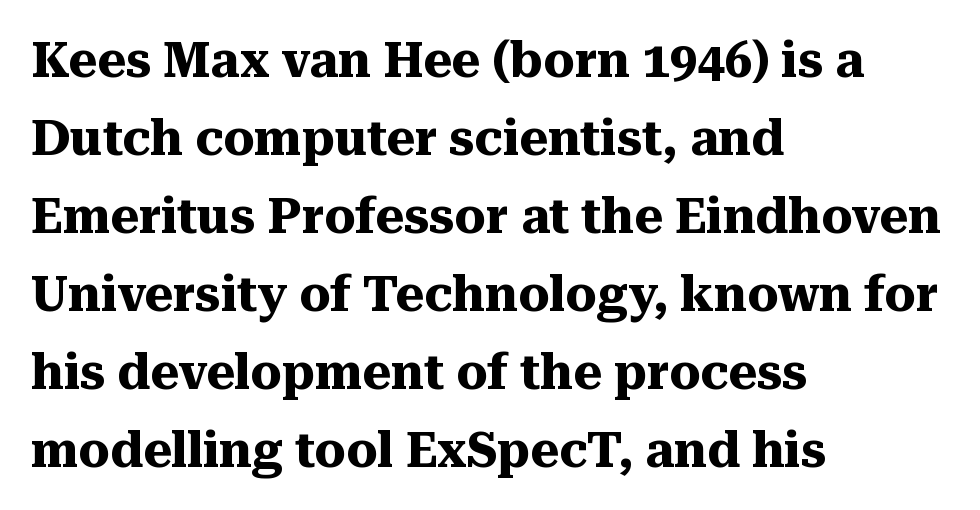
Varying glyph widths throughout — classic text-font behaviour. Font category for this specimen: serif. The zone under the glyphs is completely vacant. Upright lettering throughout. Each line starts at the same left margin while the right side varies. Summary of weight: heavy, a full bold.
